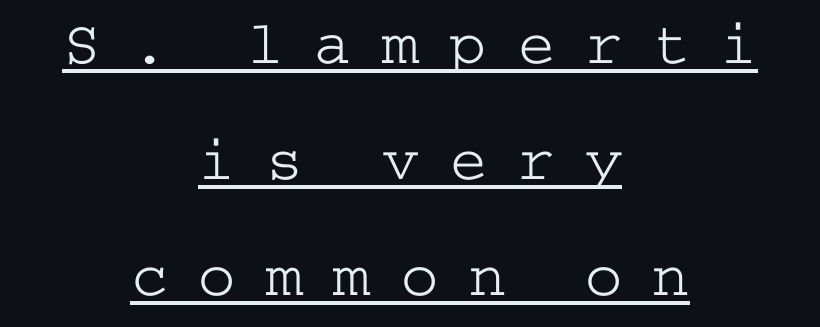
The font's upright variant was chosen for this text. Classification — serif. Is the block centered? Yes — each line is placed symmetrically about the middle. Honestly, the letter spacing is so wide it's the main thing you notice.
